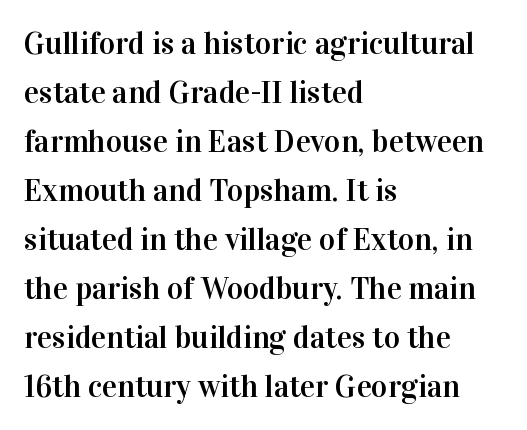
The image shows 31 px serif type, upright; set left-aligned, normal line spacing (1.58x), normal letter spacing, not underlined; high stroke contrast and a medium x-height.
